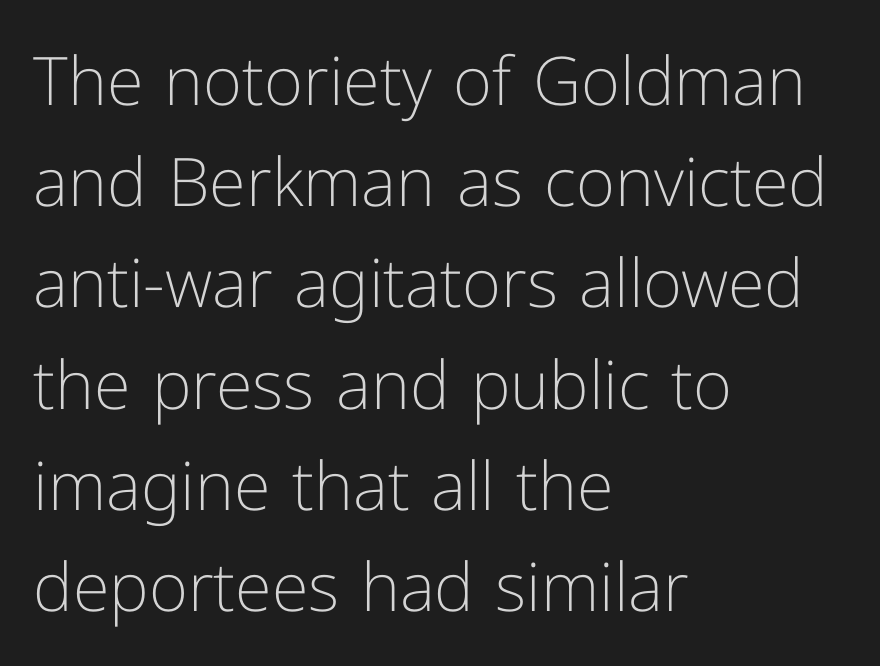
The image shows 67 px light sans-serif type, upright; set left-aligned, normal line spacing (1.51x), normal letter spacing, not underlined; low stroke contrast and a medium x-height.
